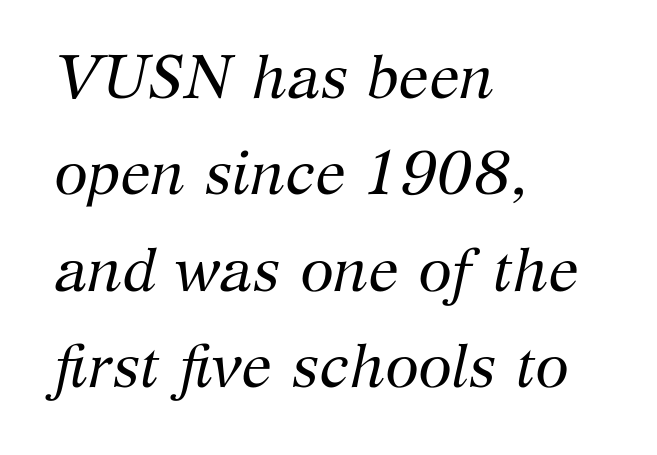
The image shows 61 px regular-weight serif type, italic (leaning right); set left-aligned, normal line spacing (1.58x), normal letter spacing, not underlined; medium stroke contrast and a medium x-height.
